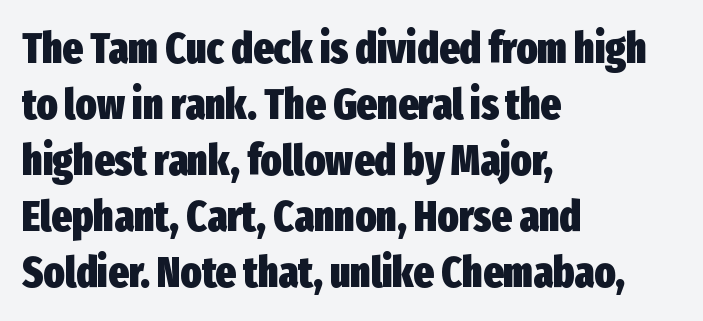
{"serif": "no", "italic": "no", "bold": "yes", "weight": "heavy", "width": "condensed", "stroke_contrast": "low", "x_height": "medium", "monospaced": "no", "underline": "no", "align": "left", "line_spacing": "normal", "line_spacing_ratio": 1.3, "letter_spacing": "normal", "letter_spacing_em": 0.0, "glyph_px": 43}
